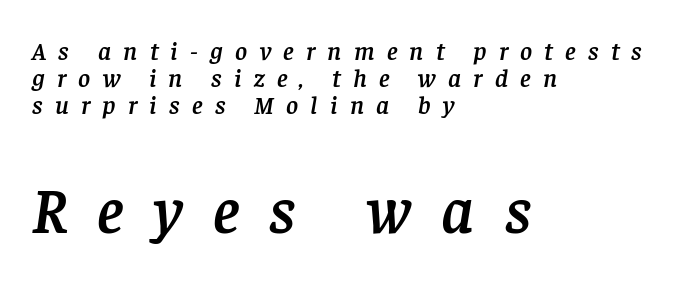
Block two is the big one; block one sits smaller above it. A bare baseline throughout the passage. Is the letter spacing exaggerated? Yes — the characters are pushed far apart. Tightly led — the rows are bunched. The passage shown is typed in a proportional face where columns would drift.
